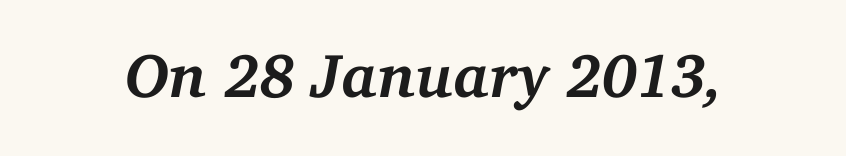
Q: Is the text bold? A: Yes.
Q: Is the text italic (slanted)? A: Yes, it leans right by about 11 degrees.
Q: Is the typeface a serif or a sans-serif typeface? A: Serif.
Q: Is the text underlined? A: No.
Q: Is the spacing between letters normal or unusually wide? A: Normal.
Q: Width (condensed, normal, or wide)? A: Normal.
Q: Stroke contrast? A: Medium.
Q: x-height? A: Medium.
Q: Monospaced? A: No.
